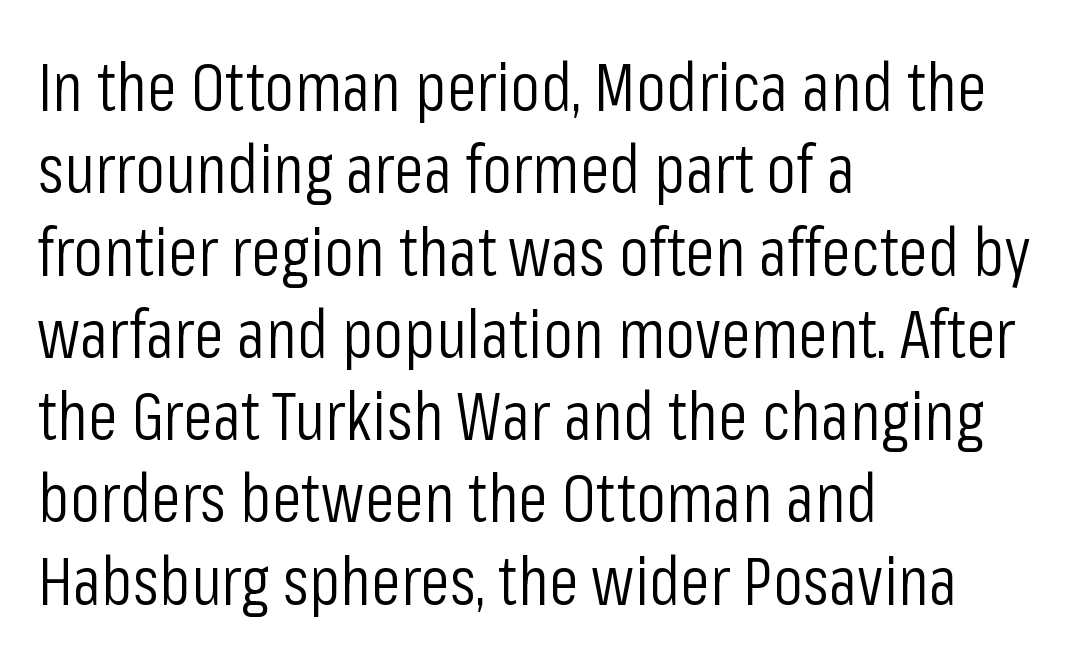
Q: Is the text bold? A: No.
Q: Is the text italic (slanted)? A: No, it is upright.
Q: Is the typeface a serif or a sans-serif typeface? A: Sans-serif.
Q: Is the text underlined? A: No.
Q: How is the paragraph aligned? A: Left-aligned.
Q: Is the spacing between letters normal or unusually wide? A: Normal.
Q: Width (condensed, normal, or wide)? A: Condensed.
Q: Stroke contrast? A: Low.
Q: x-height? A: Medium.
Q: Monospaced? A: No.
